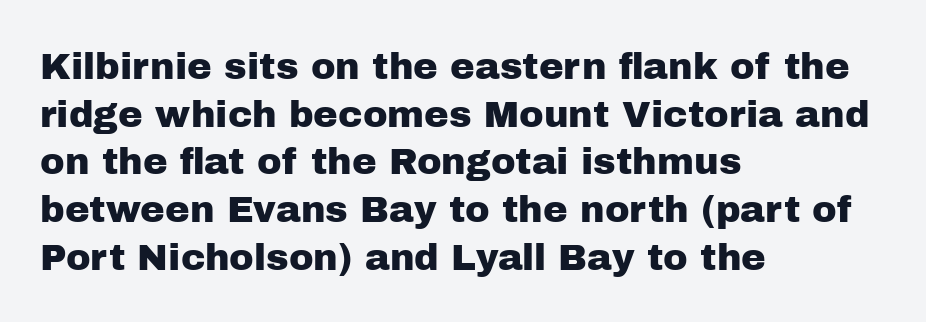
Baseline-to-baseline distance is the conventional proportion of letter height. The compositor pushed each line to the left boundary. The typography opts for an upright posture over an oblique one. A typesetter would call this proportional, since set widths differ per character. The space beneath each line is pristine and unruled. Unlike a traditional serif, this face leaves its strokes unadorned.
